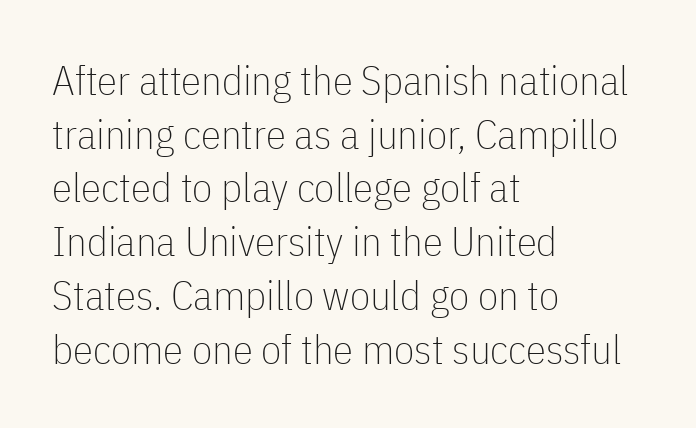
This sample uses an upright cut, with every glyph sitting square on the baseline. The rendering uses natural spacing where letterforms have individual widths. Stroke terminals: plain, sans-serif. Stems here are at most as thick as an everyday book face.
